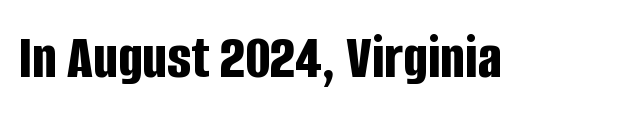
You can tell from the bare stems that sans-serif type was used. The face used here is proportionally spaced, like ordinary book or web type. Heavy-handed strokes throughout: this text is bold. Notice how the stems are strictly vertical — no italics here.
